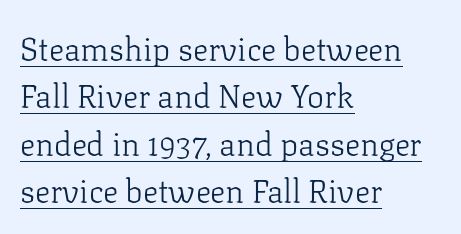
The lettering is marked with a stroke running underneath it. The face used here is proportionally spaced, like ordinary book or web type. These lines are set flush left with a ragged right edge. Characters follow at the spacing the type designer built in.
